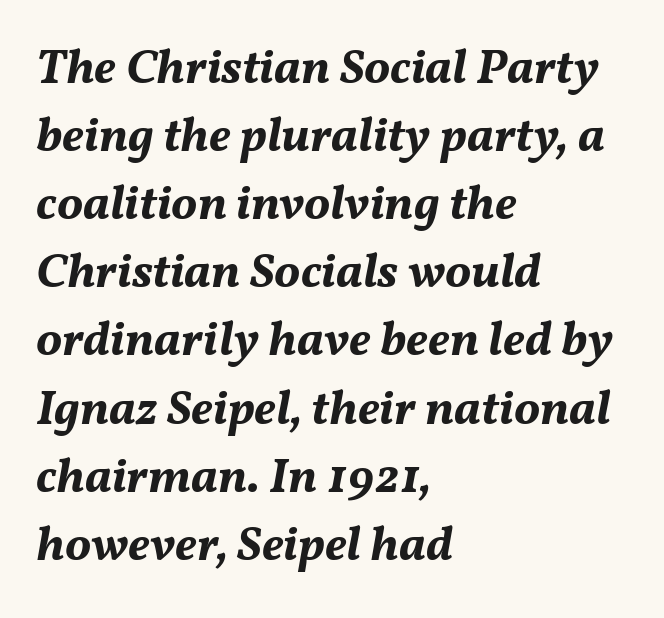
Nobody drew a line under any word here. The type is set solid horizontally, with unmodified tracking. Where is the straight margin? On the left. These lines are rendered in a variable-pitch font.
